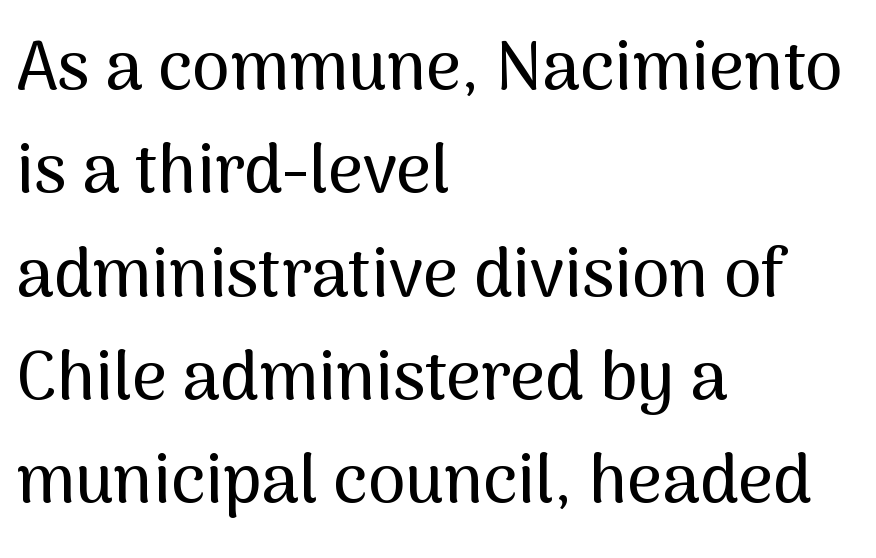
{"serif": "no", "italic": "no", "width": "normal", "stroke_contrast": "medium", "x_height": "medium", "monospaced": "no", "underline": "no", "align": "left", "line_spacing": "normal", "line_spacing_ratio": 1.52, "letter_spacing": "normal", "letter_spacing_em": 0.0, "glyph_px": 68}
